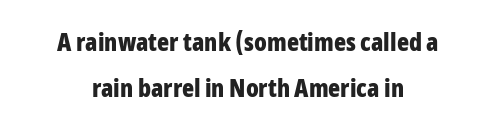
{"italic": "no", "bold": "yes", "underline": "no", "line_spacing_ratio": 1.83, "letter_spacing": "normal", "letter_spacing_em": 0.0, "glyph_px": 25}
